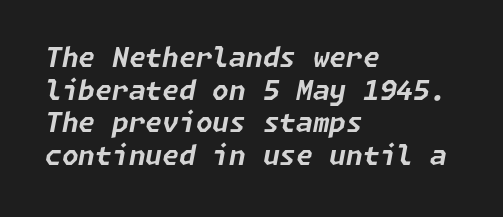
Q: Is the text bold? A: Yes.
Q: Is the text italic (slanted)? A: Yes, it leans right by about 11 degrees.
Q: Is the text underlined? A: No.
Q: How is the paragraph aligned? A: Left-aligned.
Q: Is the spacing between letters normal or unusually wide? A: Normal.
